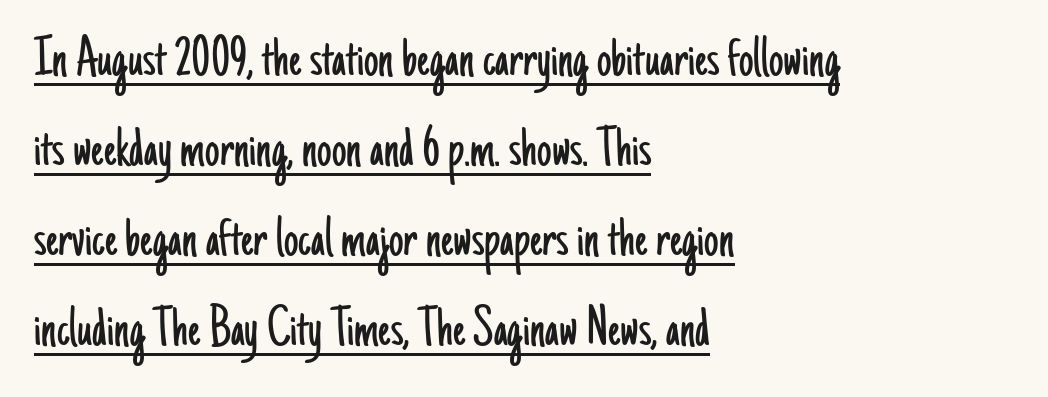
{"serif": "no", "italic": "no", "bold": "no", "weight": "light", "width": "condensed", "stroke_contrast": "low", "x_height": "small", "monospaced": "no", "underline": "yes", "align": "left", "line_spacing": "normal", "line_spacing_ratio": 1.55, "letter_spacing": "normal", "letter_spacing_em": 0.0, "glyph_px": 58}
